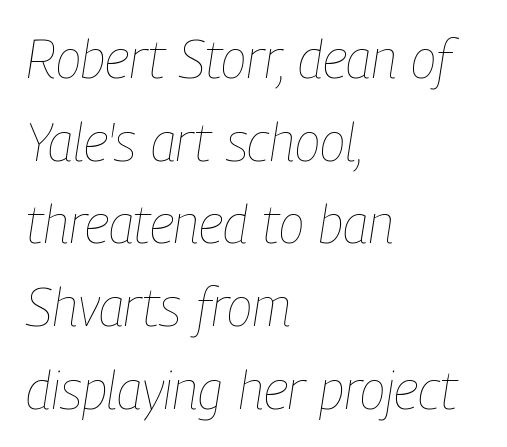
{"italic": "yes", "lean": "right", "slant_degrees": 9, "bold": "no", "weight": "thin", "width": "condensed", "stroke_contrast": "low", "x_height": "medium", "monospaced": "no", "underline": "no", "align": "left", "line_spacing": "normal", "line_spacing_ratio": 1.56, "letter_spacing": "normal", "letter_spacing_em": 0.0, "glyph_px": 53}
